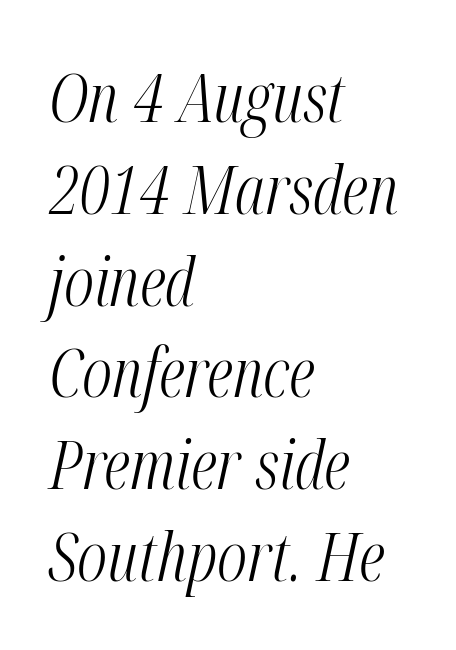
Q: Is the text bold? A: No.
Q: Is the text italic (slanted)? A: Yes, it leans right by about 12 degrees.
Q: Is the text underlined? A: No.
Q: How is the paragraph aligned? A: Left-aligned.
Q: Is the spacing between letters normal or unusually wide? A: Normal.
Q: Is the spacing between lines tight, normal or loose? A: Normal.
Q: Width (condensed, normal, or wide)? A: Condensed.
Q: Stroke contrast? A: Medium.
Q: x-height? A: Medium.
Q: Monospaced? A: No.
